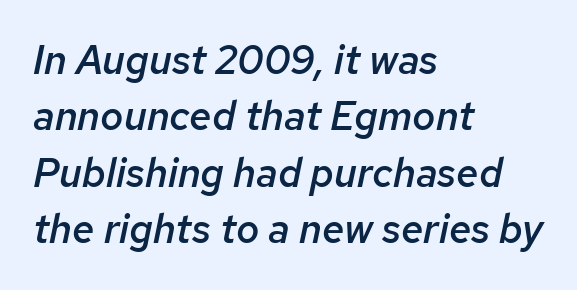
Q: Is the text bold? A: Semi-bold.
Q: Is the text italic (slanted)? A: Yes, it leans right by about 12 degrees.
Q: Is the text underlined? A: No.
Q: How is the paragraph aligned? A: Left-aligned.
Q: Is the spacing between letters normal or unusually wide? A: Normal.
Q: Is the spacing between lines tight, normal or loose? A: Normal.
Q: Width (condensed, normal, or wide)? A: Normal.
Q: Stroke contrast? A: Low.
Q: x-height? A: Medium.
Q: Monospaced? A: No.
